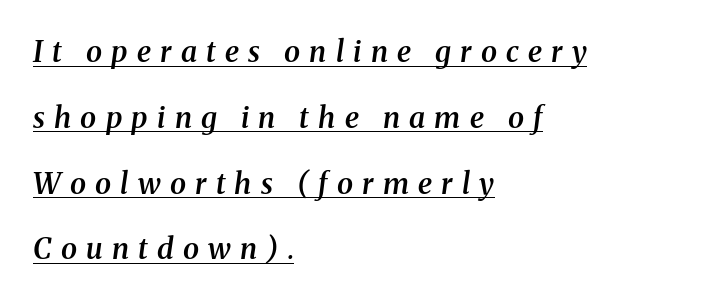
{"serif": "yes", "italic": "yes", "lean": "right", "slant_degrees": 8, "bold": "semi", "weight": "semibold", "width": "normal", "stroke_contrast": "medium", "x_height": "medium", "monospaced": "no", "underline": "yes", "align": "left", "line_spacing": "loose", "line_spacing_ratio": 2.27, "letter_spacing": "wide", "letter_spacing_em": 0.32, "glyph_px": 29}
